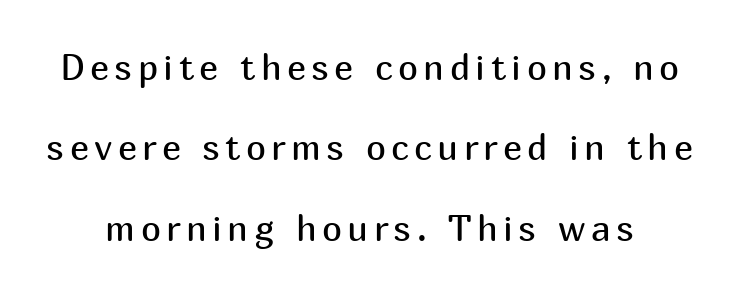
The image shows 36 px regular-weight sans-serif type, upright; set loose line spacing (2.23x), not underlined; medium stroke contrast and a medium x-height.
